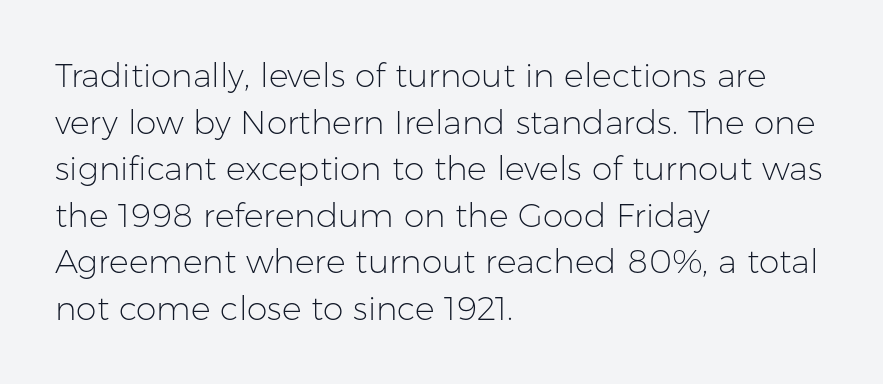
The passage shown is typed in a proportional face where columns would drift. The letters carry no serifs — their stems end cleanly without finishing strokes. Compared with typical paragraphs, the rows here are spaced about the same. The face used here is rendered with its standard letterfit. Bare-footed words on every line. The lettering stays uniformly vertical, giving the passage a roman look.
